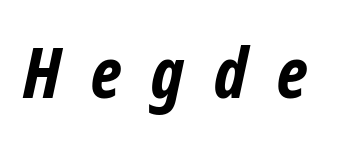
Words float on clear page, feet unadorned. The letters advance in unequal steps, a hallmark of proportional type. What weight is shown? A full bold with thick strokes. The passage shown has open, widely tracked lettering throughout.
